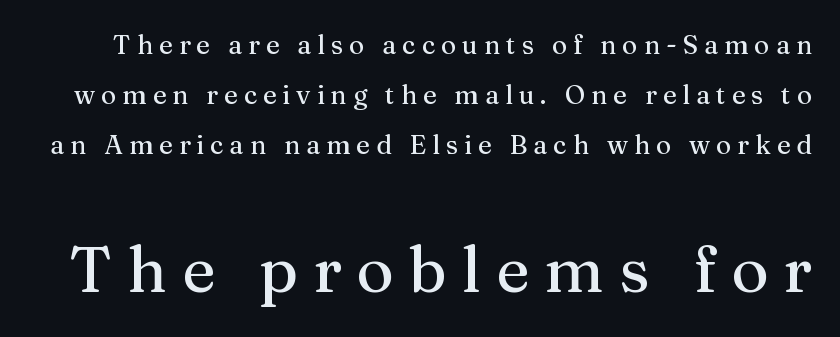
{"serif": "yes", "italic": "no", "width": "normal", "stroke_contrast": "medium", "x_height": "medium", "monospaced": "no", "underline": "no", "line_spacing": "loose", "line_spacing_ratio": 1.92, "letter_spacing": "wide", "letter_spacing_em": 0.23, "larger_block": "second", "size_ratio": 2.46, "glyph_px": 64}
